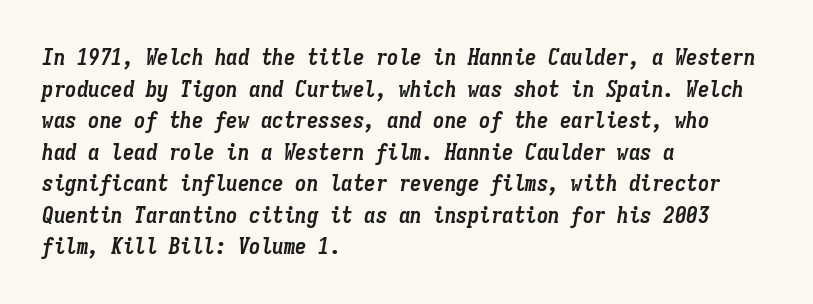
The image shows 23 px bold type, italic (leaning right); set left-aligned, normal line spacing (1.37x), normal letter spacing, not underlined.
